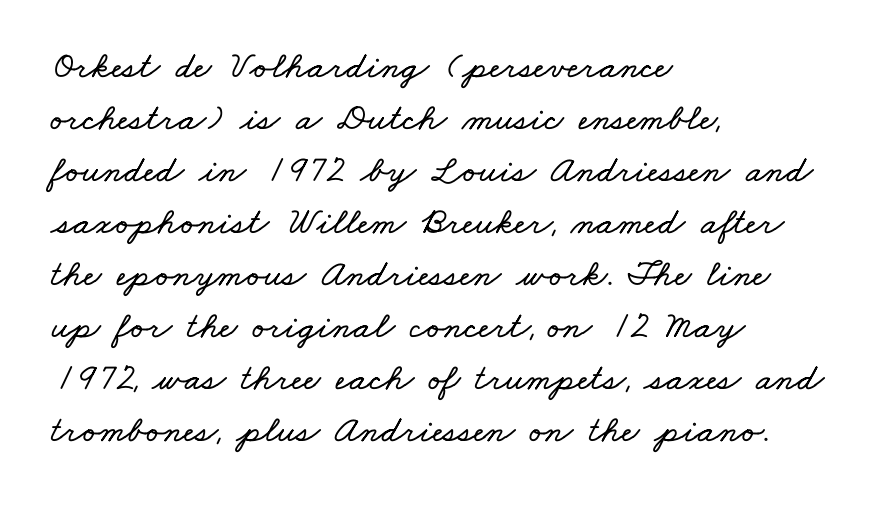
The image shows 38 px wide type; set left-aligned, normal line spacing (1.37x), normal letter spacing, not underlined; low stroke contrast and a small x-height.
